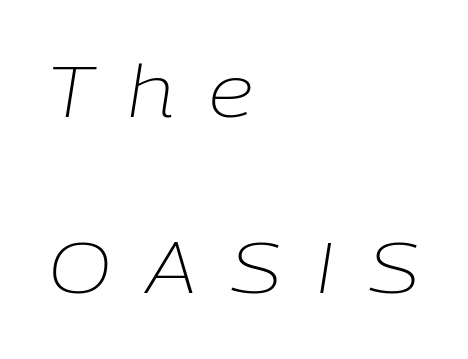
It's the slanting kind of type. The foot of each line stays bare and open. Which margin do the lines hug? The left one — the right edge is uneven. Interline gaps are noticeably wide in this sample. Here the designer chose a conventional face with non-uniform glyph widths.
